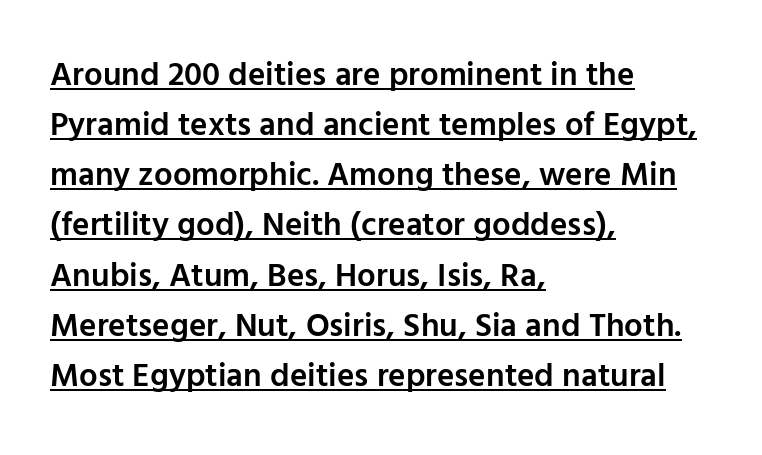
Q: Is the text bold? A: Semi-bold.
Q: Is the text italic (slanted)? A: No, it is upright.
Q: Is the typeface a serif or a sans-serif typeface? A: Sans-serif.
Q: Is the text underlined? A: Yes.
Q: How is the paragraph aligned? A: Left-aligned.
Q: Is the spacing between letters normal or unusually wide? A: Normal.
Q: Is the spacing between lines tight, normal or loose? A: Normal.
Q: Width (condensed, normal, or wide)? A: Normal.
Q: Stroke contrast? A: Low.
Q: x-height? A: Medium.
Q: Monospaced? A: No.
